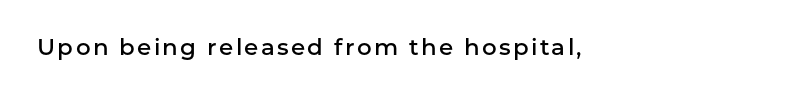
If you drew a line through each stem, it would be perfectly vertical. A bit beefed up — I'd call it semibold rather than bold. Just letters on the line, the space beneath them empty.
